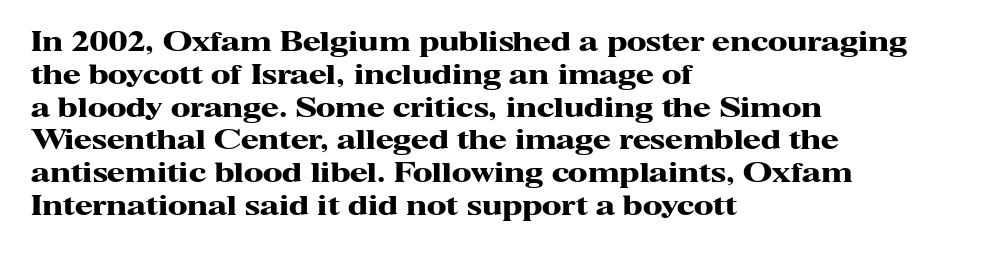
Q: Is the text bold? A: Yes.
Q: Is the text italic (slanted)? A: No, it is upright.
Q: Is the text underlined? A: No.
Q: How is the paragraph aligned? A: Left-aligned.
Q: Is the spacing between letters normal or unusually wide? A: Normal.
Q: Is the spacing between lines tight, normal or loose? A: Normal.
